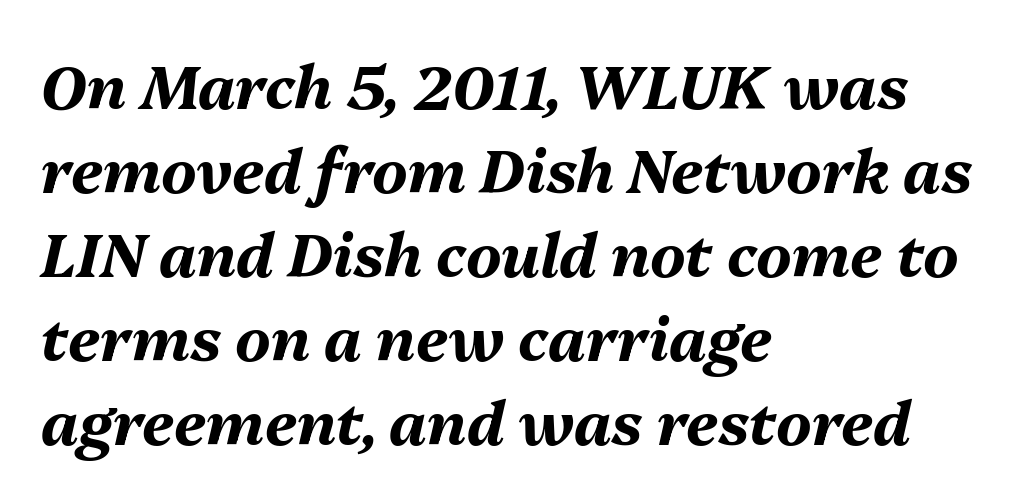
Chunky letters — that's bold for sure. Default kerning and tracking; the words read as compact shapes. The passage shown is typed in a proportional face where columns would drift. Does the leading feel generous? No, just average. The ragged edge is on the right, which tells us the setting is flush left.
